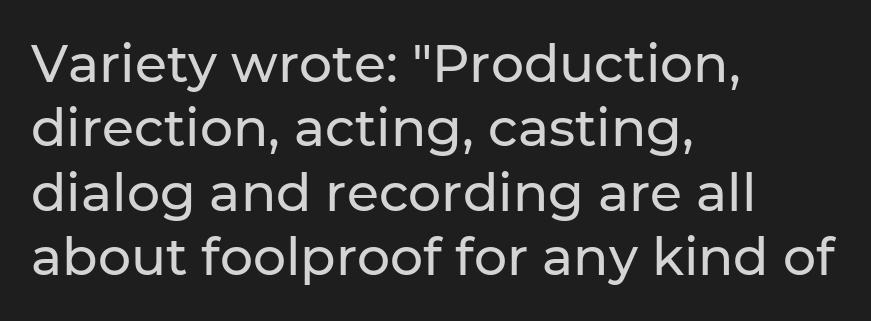
The image shows 52 px sans-serif type, upright; set left-aligned, line spacing 1.24x, normal letter spacing, not underlined; low stroke contrast and a medium x-height.
